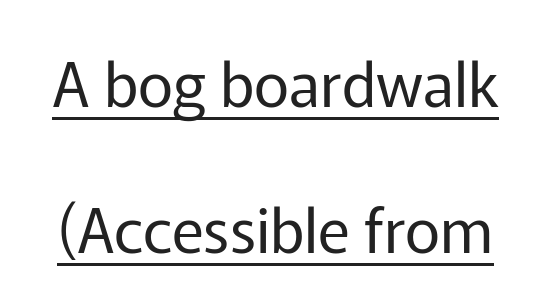
What's the leading like? Stretched, with rows far apart. This sample has the flowing, uneven cadence of proportional lettering. To sum up the face: it is a sans, with no serifs. Stems and bowls with no extra thickness — not bold. Underlining? Definitely there.
